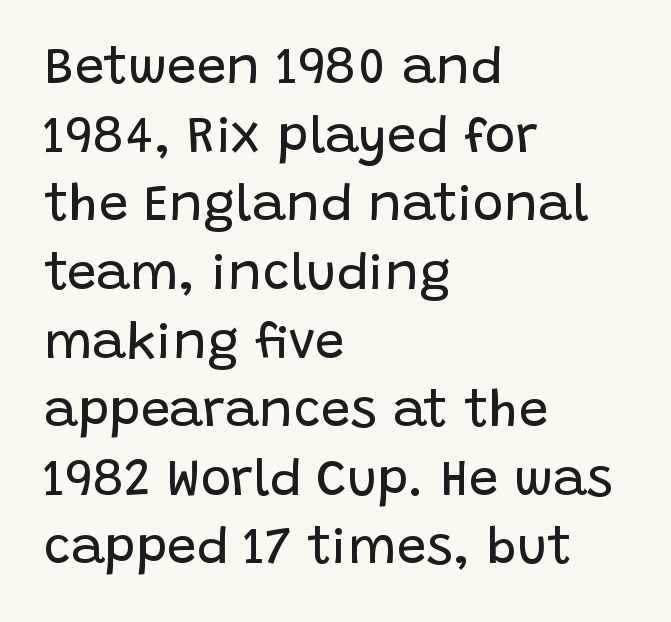
Each letter's strokes conclude bluntly, with no projecting serifs. This rendering uses left alignment, leaving the right contour irregular. This reads as an unemphasized weight, regular at the heaviest. The space between consecutive lines is moderate. Character widths vary here, with narrow letters taking less room than wide ones.
